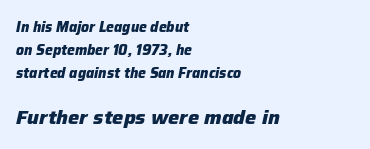
{"italic": "yes", "lean": "right", "slant_degrees": 12, "bold": "yes", "underline": "no", "align": "left", "line_spacing": "normal", "line_spacing_ratio": 1.64, "letter_spacing": "normal", "letter_spacing_em": 0.0, "larger_block": "second", "size_ratio": 1.43, "glyph_px": 20}
